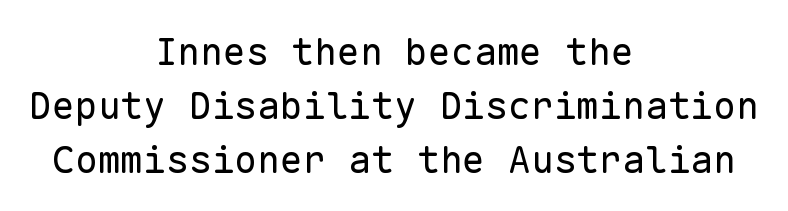
{"serif": "no", "italic": "no", "bold": "no", "weight": "regular", "width": "normal", "stroke_contrast": "low", "x_height": "medium", "monospaced": "yes", "underline": "no", "align": "center", "line_spacing": "normal", "line_spacing_ratio": 1.42, "letter_spacing": "normal", "letter_spacing_em": 0.0, "glyph_px": 38}
